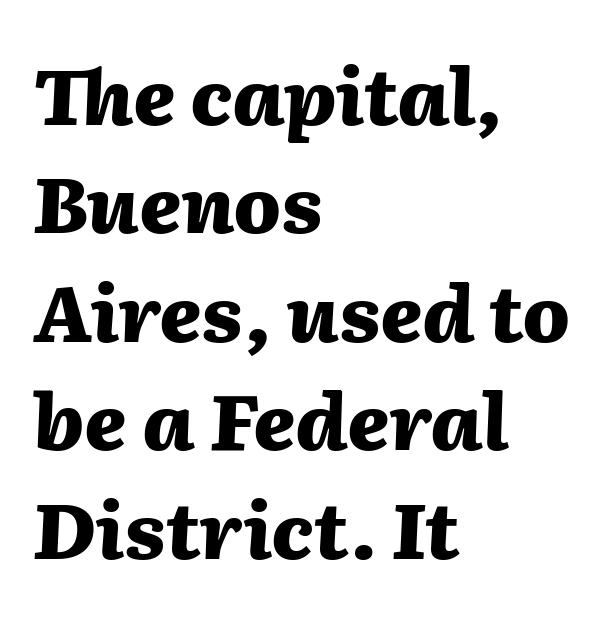
The image shows 78 px heavy type, italic (leaning right); set left-aligned, normal line spacing (1.39x), normal letter spacing, not underlined; medium stroke contrast and a medium x-height.
